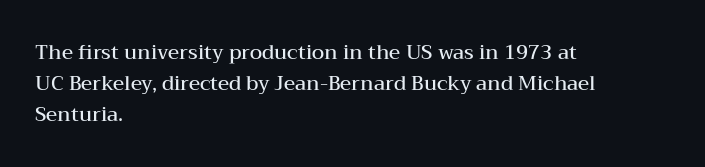
Strokes here are thickened, but only to semibold level. Successive baselines arrive at the customary interval. The axis of the letterforms is exactly vertical. Anything drawn beneath the words? Only blank space. Which margin do the lines hug? The left one — the right edge is uneven. This rendering leaves character spacing at its baseline value.
